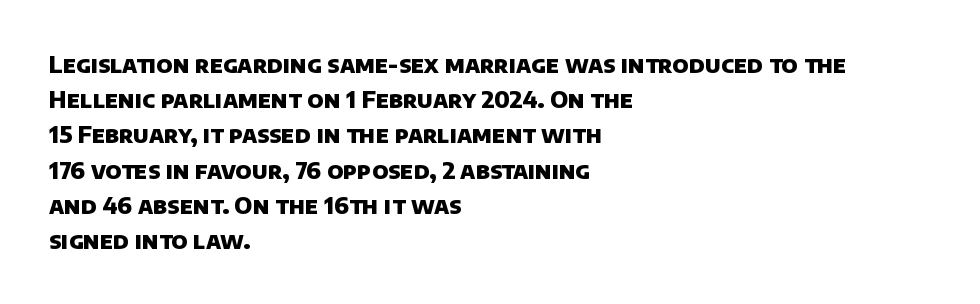
{"bold": "yes", "underline": "no", "align": "left", "line_spacing": "normal", "line_spacing_ratio": 1.53, "letter_spacing": "normal", "letter_spacing_em": 0.0, "glyph_px": 23}
